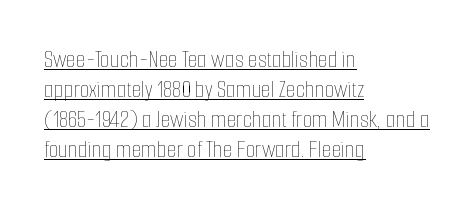
The image shows 25 px text type, upright; set left-aligned, line spacing 1.2x, normal letter spacing, underlined.
